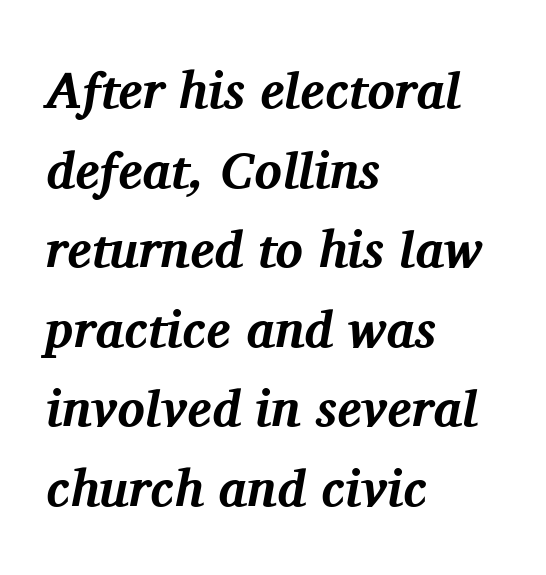
The image shows 51 px bold serif type, italic (leaning right); set left-aligned, normal line spacing (1.56x), normal letter spacing, not underlined; medium stroke contrast and a medium x-height.
